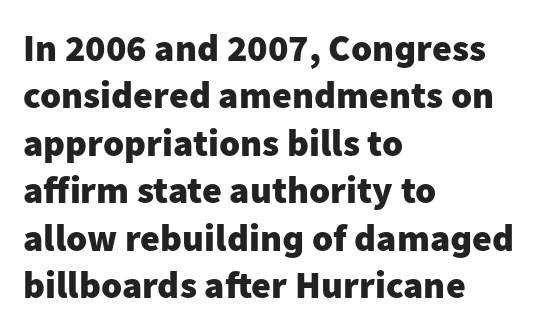
{"serif": "no", "italic": "no", "bold": "yes", "weight": "heavy", "width": "normal", "stroke_contrast": "low", "x_height": "medium", "monospaced": "no", "underline": "no", "align": "left", "line_spacing": "normal", "line_spacing_ratio": 1.25, "letter_spacing": "normal", "letter_spacing_em": 0.0, "glyph_px": 38}
